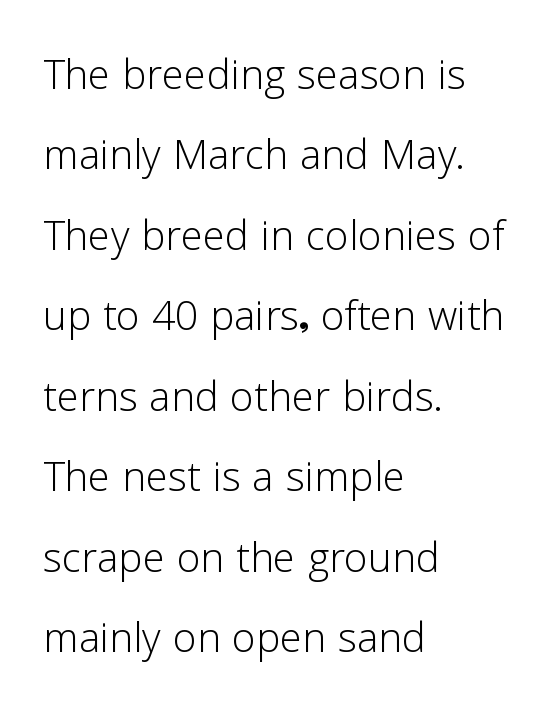
Unlike a traditional serif, this face leaves its strokes unadorned. One-word summary of the alignment: left. The passage shown stacks its lines at a standard gap. The cut favours lightness, reaching ordinary text weight at its darkest. Look at the tracking — it's just the regular setting, nothing added.
